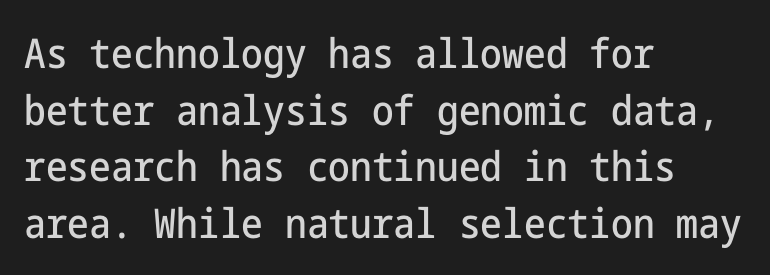
{"serif": "no", "italic": "no", "width": "condensed", "stroke_contrast": "low", "x_height": "medium", "underline": "no", "align": "left", "line_spacing": "normal", "line_spacing_ratio": 1.38, "letter_spacing": "normal", "letter_spacing_em": 0.0, "glyph_px": 41}
